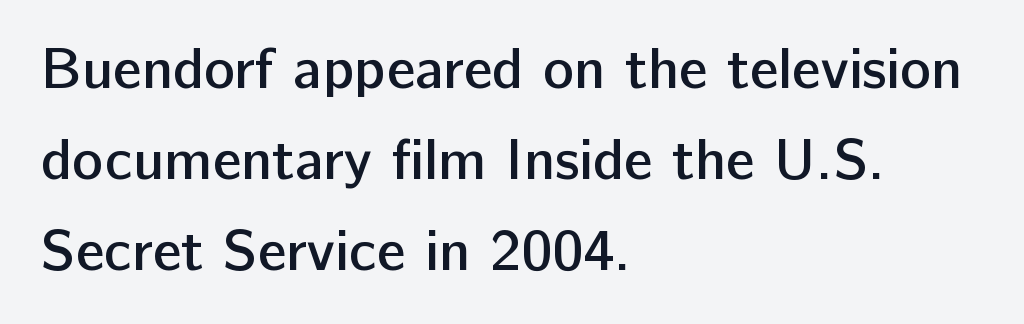
The image shows 58 px semibold sans-serif type, upright; set left-aligned, normal line spacing (1.57x), normal letter spacing, not underlined; low stroke contrast and a medium x-height.
